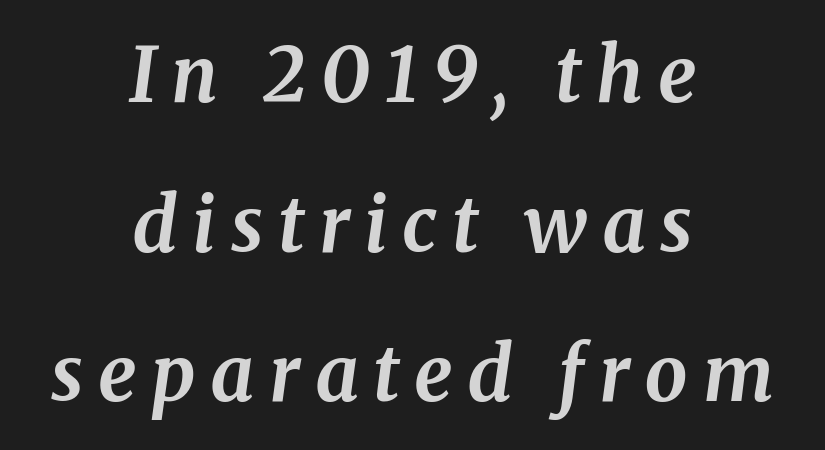
Q: Is the text bold? A: Yes.
Q: Is the text italic (slanted)? A: Yes, it leans right by about 8 degrees.
Q: Is the typeface a serif or a sans-serif typeface? A: Serif.
Q: Is the text underlined? A: No.
Q: How is the paragraph aligned? A: Centered.
Q: Is the spacing between lines tight, normal or loose? A: Loose.
Q: Width (condensed, normal, or wide)? A: Normal.
Q: Stroke contrast? A: Medium.
Q: x-height? A: Medium.
Q: Monospaced? A: No.
